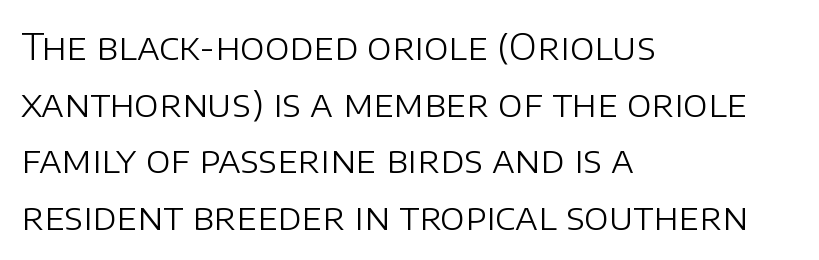
Q: Is the text bold? A: No.
Q: Is the text italic (slanted)? A: No, it is upright.
Q: Is the typeface a serif or a sans-serif typeface? A: Sans-serif.
Q: Is the text underlined? A: No.
Q: How is the paragraph aligned? A: Left-aligned.
Q: Is the spacing between letters normal or unusually wide? A: Normal.
Q: Is the spacing between lines tight, normal or loose? A: Normal.
Q: Width (condensed, normal, or wide)? A: Normal.
Q: Stroke contrast? A: Low.
Q: x-height? A: Large.
Q: Monospaced? A: No.
